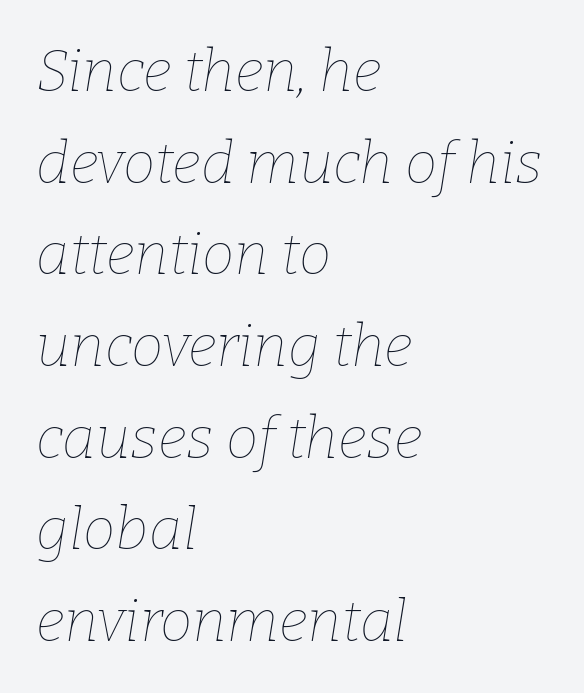
The image shows 58 px thin type, italic (leaning right); set left-aligned, normal line spacing (1.58x), normal letter spacing, not underlined; low stroke contrast and a medium x-height.
